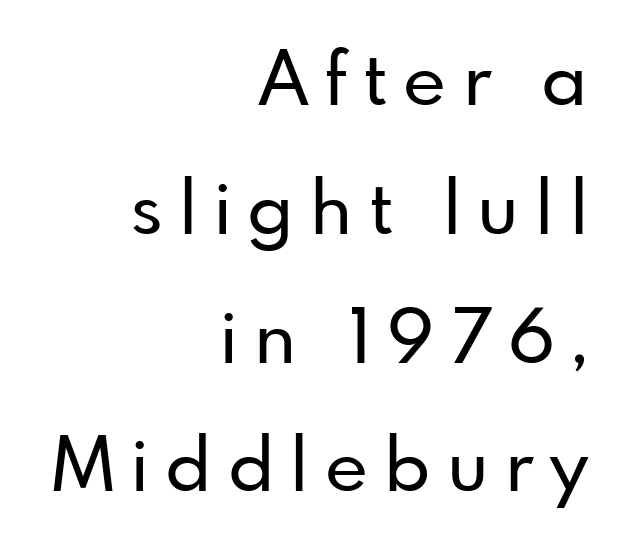
Nope, no serifs anywhere on these letters. In terms of posture, this sample is upright. Where is the straight margin? On the right. Glyph-to-glyph distance is far greater than everyday printed text. The gap between lines stays unmarked. Spacing verdict: proportional, widths tailored to each character.
